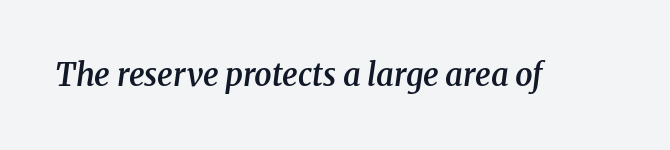
{"serif": "yes", "italic": "yes", "lean": "right", "slant_degrees": 8, "bold": "semi", "weight": "semibold", "width": "normal", "stroke_contrast": "medium", "x_height": "medium", "monospaced": "no", "underline": "no", "letter_spacing": "normal", "letter_spacing_em": 0.0, "glyph_px": 31}
